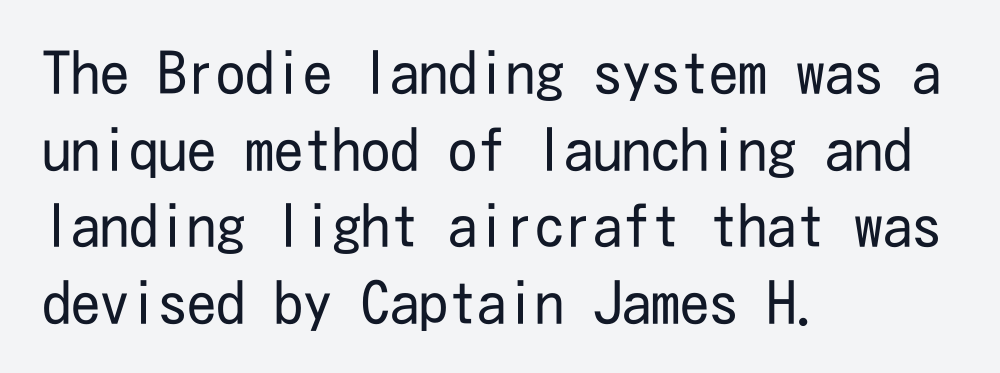
The image shows 58 px regular-weight, condensed sans-serif type, upright; set left-aligned, normal line spacing (1.32x), normal letter spacing, not underlined; low stroke contrast and a medium x-height.
